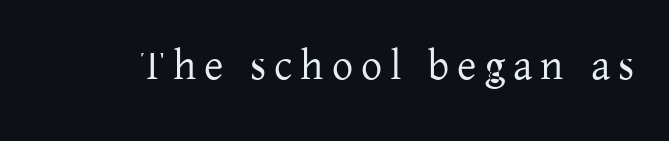
The image shows 42 px serif type, upright; set not underlined; low stroke contrast and a medium x-height.
